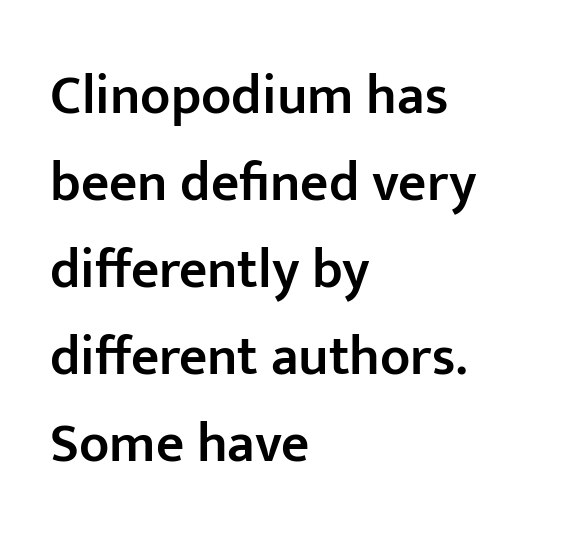
The image shows 55 px semibold sans-serif type, upright; set left-aligned, normal line spacing (1.58x), normal letter spacing, not underlined; low stroke contrast and a medium x-height.
